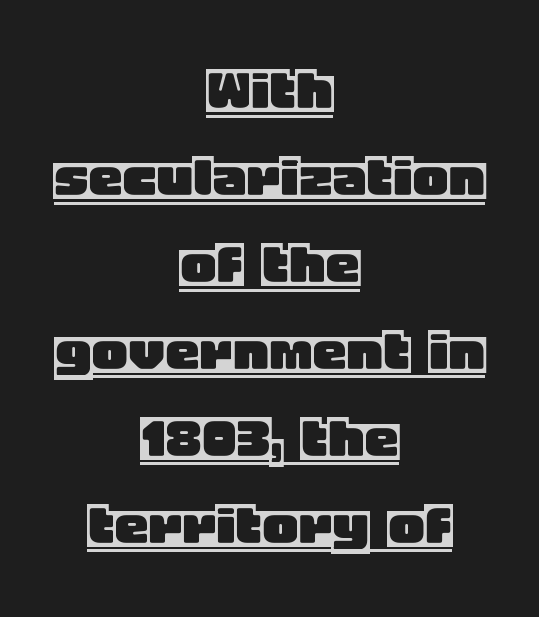
Q: Is the text italic (slanted)? A: No, it is upright.
Q: Is the text underlined? A: Yes.
Q: How is the paragraph aligned? A: Centered.
Q: Is the spacing between letters normal or unusually wide? A: Normal.
Q: Is the spacing between lines tight, normal or loose? A: Normal.
Q: Width (condensed, normal, or wide)? A: Normal.
Q: x-height? A: Large.
Q: Monospaced? A: No.
